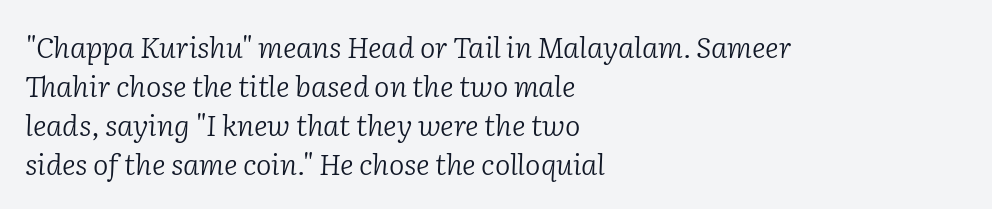
Q: Is the text bold? A: No.
Q: Is the text italic (slanted)? A: Yes, it leans right by about 2 degrees.
Q: Is the typeface a serif or a sans-serif typeface? A: Serif.
Q: Is the text underlined? A: No.
Q: How is the paragraph aligned? A: Left-aligned.
Q: Is the spacing between letters normal or unusually wide? A: Normal.
Q: Is the spacing between lines tight, normal or loose? A: Normal.
Q: Width (condensed, normal, or wide)? A: Normal.
Q: Stroke contrast? A: Low.
Q: x-height? A: Medium.
Q: Monospaced? A: No.
